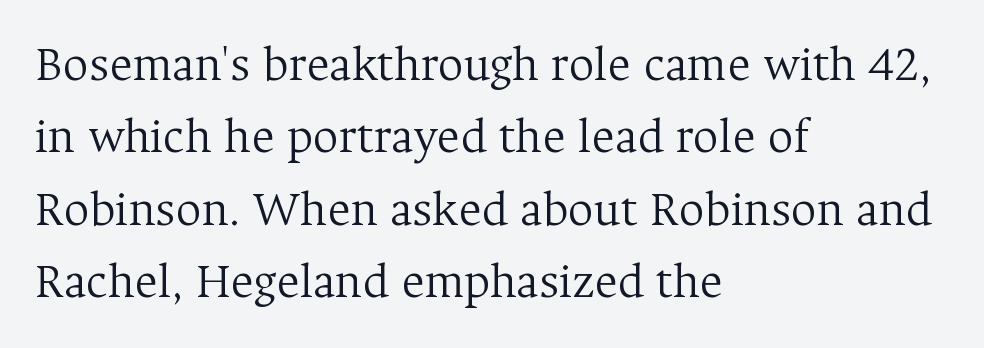
The image shows 50 px light serif type, upright; set left-aligned, normal line spacing (1.45x), normal letter spacing, not underlined; medium stroke contrast and a medium x-height.
